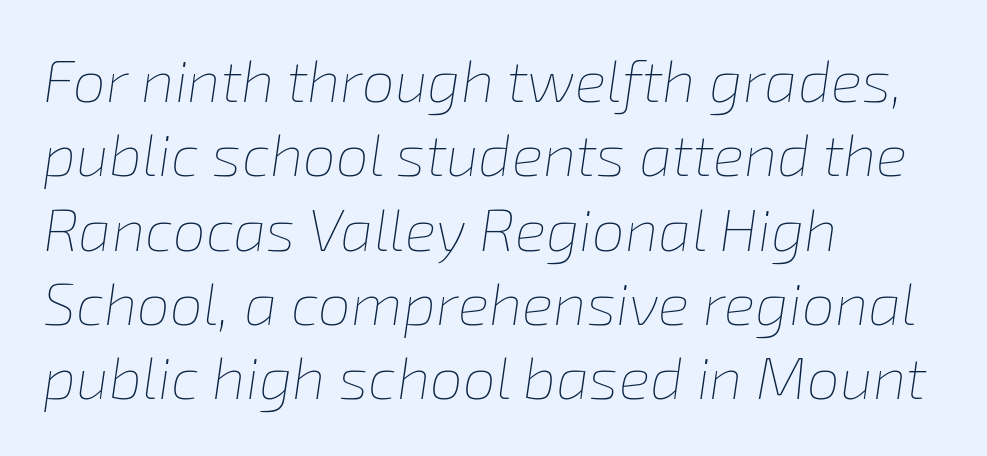
{"italic": "yes", "lean": "right", "slant_degrees": 8, "bold": "no", "weight": "thin", "width": "normal", "stroke_contrast": "low", "x_height": "medium", "monospaced": "no", "underline": "no", "align": "left", "line_spacing": "normal", "line_spacing_ratio": 1.26, "letter_spacing": "normal", "letter_spacing_em": 0.0, "glyph_px": 59}
